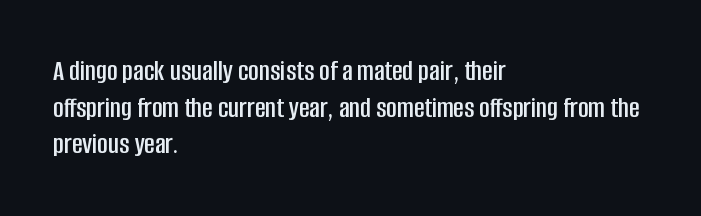
{"serif": "no", "italic": "no", "width": "condensed", "stroke_contrast": "low", "x_height": "large", "monospaced": "no", "underline": "no", "align": "left", "line_spacing": "normal", "line_spacing_ratio": 1.26, "letter_spacing": "normal", "letter_spacing_em": 0.0, "glyph_px": 29}
